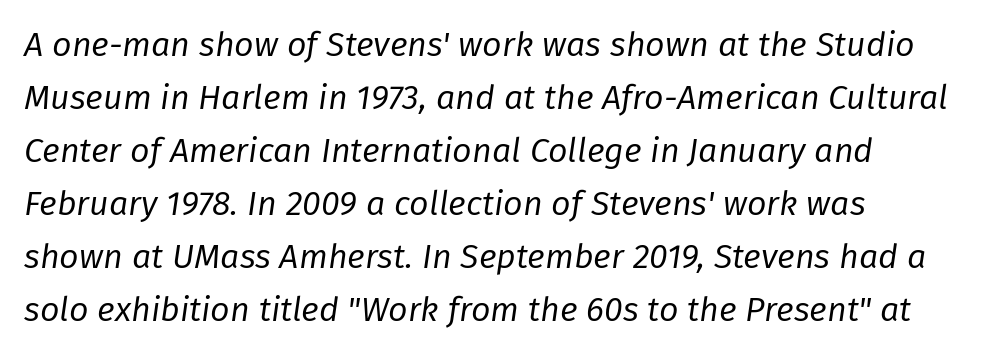
Honestly, the letter spacing is just normal — you wouldn't notice it. Clear beneath every line of the passage. Characters are canted at an angle relative to the baseline's perpendicular. Varying glyph widths throughout — classic text-font behaviour.
